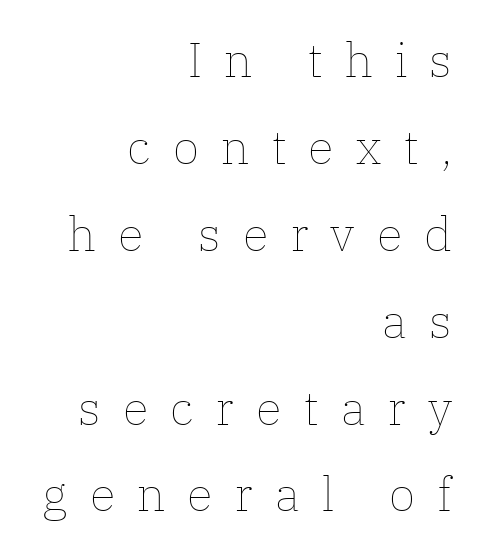
Q: Is the text bold? A: No.
Q: Is the text italic (slanted)? A: No, it is upright.
Q: Is the text underlined? A: No.
Q: How is the paragraph aligned? A: Right-aligned.
Q: Is the spacing between letters normal or unusually wide? A: Unusually wide.
Q: Width (condensed, normal, or wide)? A: Normal.
Q: Stroke contrast? A: Low.
Q: x-height? A: Medium.
Q: Monospaced? A: No.
